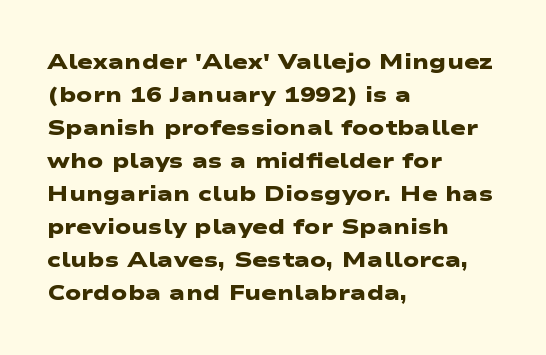
{"bold": "yes", "underline": "no", "align": "left", "line_spacing": "normal", "line_spacing_ratio": 1.57, "letter_spacing": "normal", "letter_spacing_em": 0.0, "glyph_px": 21}
